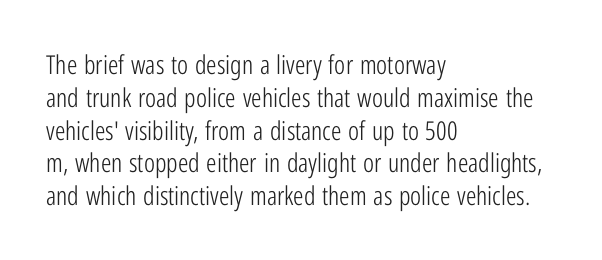
The image shows 26 px text type, upright; set left-aligned, normal line spacing (1.26x), normal letter spacing, not underlined.
